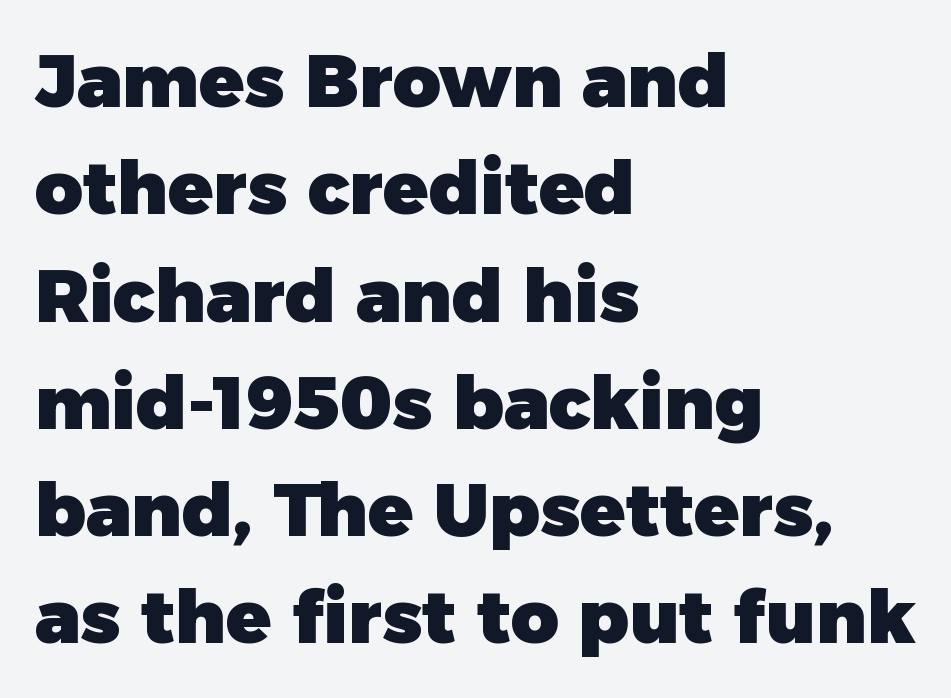
Q: Is the text bold? A: Yes.
Q: Is the text italic (slanted)? A: No, it is upright.
Q: Is the typeface a serif or a sans-serif typeface? A: Sans-serif.
Q: Is the text underlined? A: No.
Q: How is the paragraph aligned? A: Left-aligned.
Q: Is the spacing between letters normal or unusually wide? A: Normal.
Q: Is the spacing between lines tight, normal or loose? A: Normal.
Q: Width (condensed, normal, or wide)? A: Normal.
Q: Stroke contrast? A: Low.
Q: x-height? A: Medium.
Q: Monospaced? A: No.
